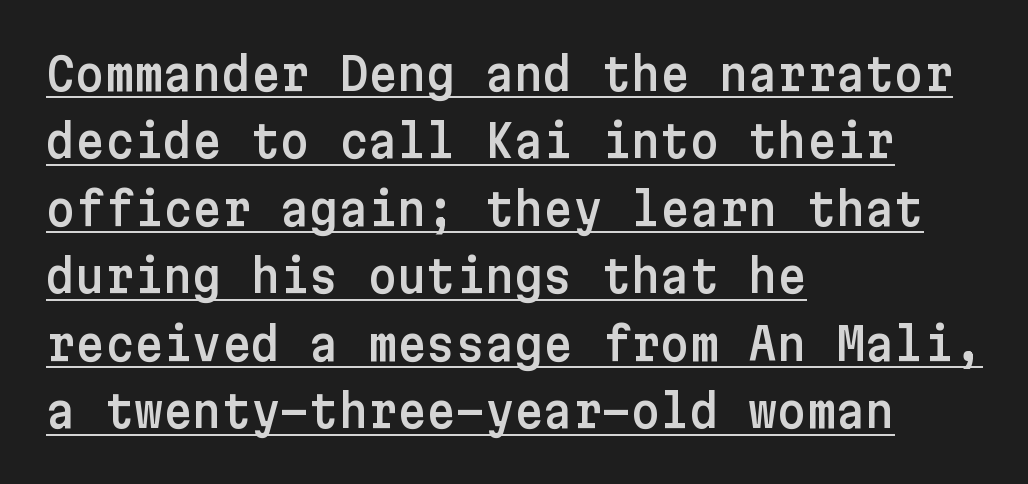
Q: Is the text italic (slanted)? A: No, it is upright.
Q: Is the typeface a serif or a sans-serif typeface? A: Sans-serif.
Q: Is the text underlined? A: Yes.
Q: How is the paragraph aligned? A: Left-aligned.
Q: Is the spacing between letters normal or unusually wide? A: Normal.
Q: Is the spacing between lines tight, normal or loose? A: Normal.
Q: Width (condensed, normal, or wide)? A: Normal.
Q: Stroke contrast? A: Low.
Q: x-height? A: Medium.
